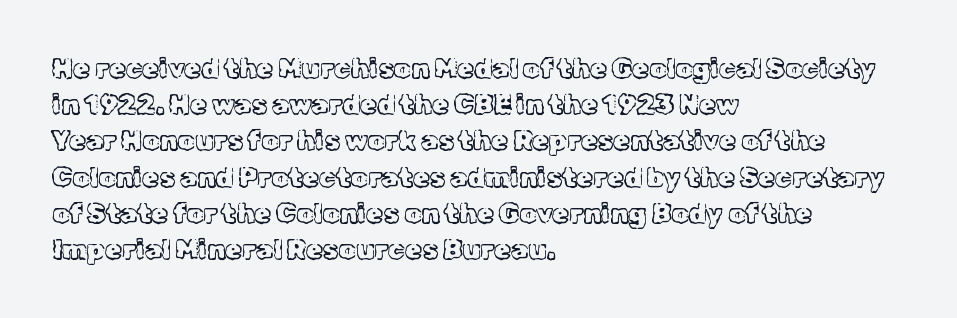
{"italic": "no", "bold": "no", "underline": "no", "align": "left", "line_spacing": "normal", "line_spacing_ratio": 1.34, "letter_spacing": "normal", "letter_spacing_em": 0.0, "glyph_px": 27}
